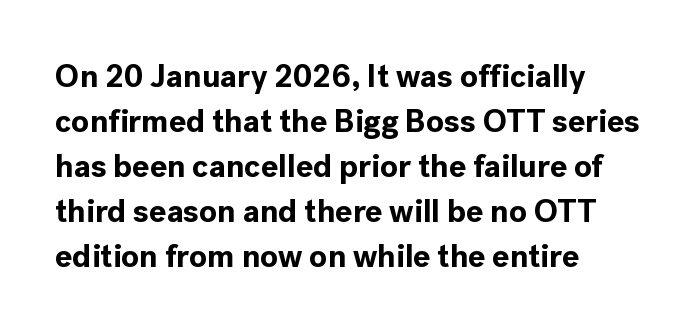
Notice how descenders clear the ascenders below comfortably — that's standard leading. A typesetter would call this proportional, since set widths differ per character. The letters carry no serifs — their stems end cleanly without finishing strokes. Each line starts at the same left margin while the right side varies.
